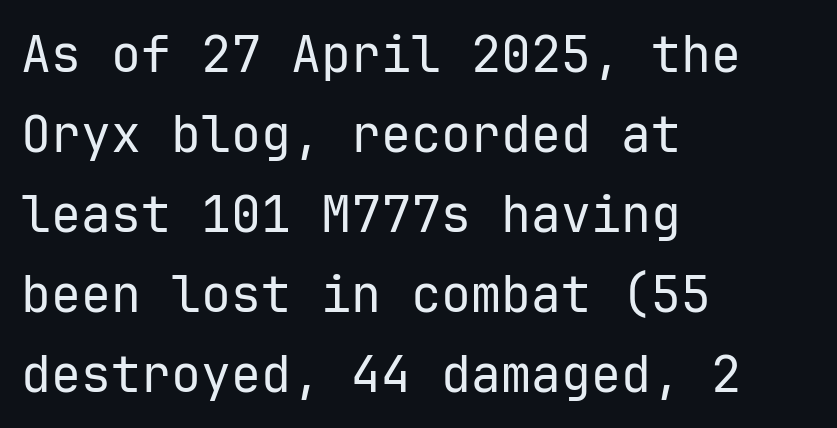
The passage shown is typeset with a sans-serif family. Each new line begins a customary step beneath the previous one. Line beginnings align vertically; line endings do not. No letter is thick-stroked: the sample isn't bold.
